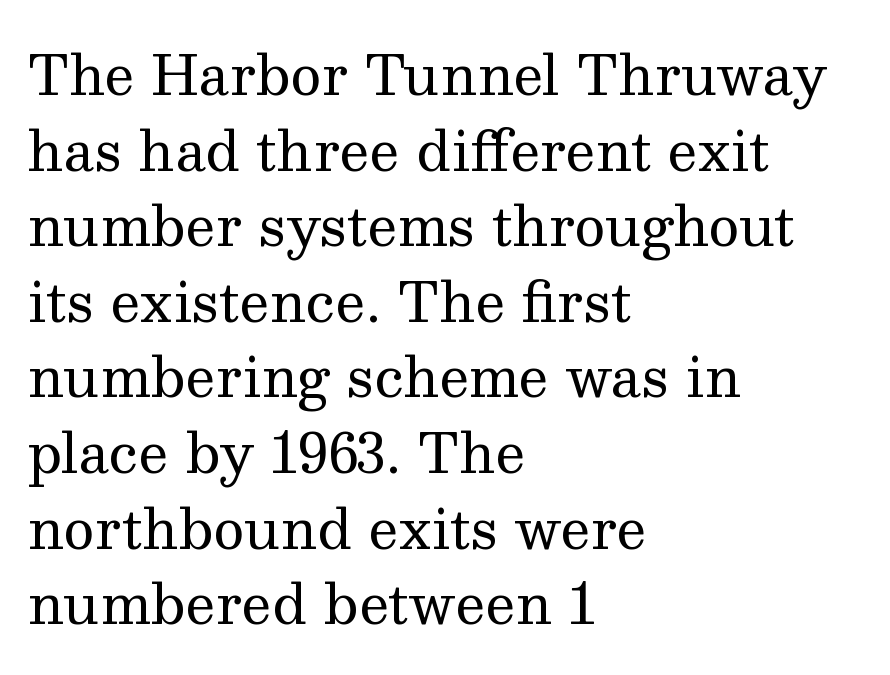
The image shows 54 px regular-weight serif type, upright; set left-aligned, normal line spacing (1.4x), normal letter spacing, not underlined; medium stroke contrast and a medium x-height.
